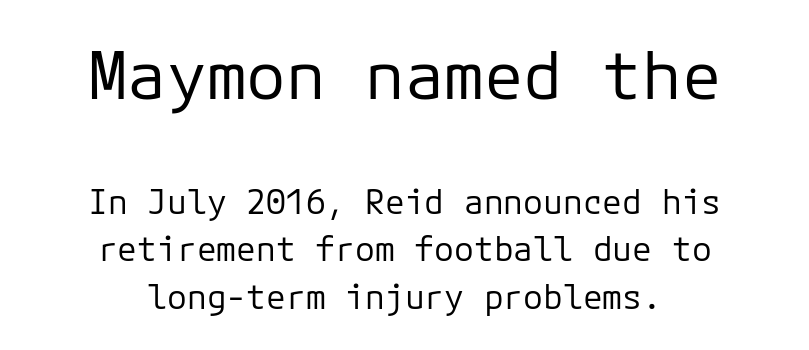
Centered paragraph, ragged on both sides. To sum up the face: it is a sans, with no serifs. Nothing heavy about these letters — not bold at all. The leading is moderate, giving the passage an even texture. The type is set solid horizontally, with unmodified tracking. The first block has been scaled up relative to the second.
